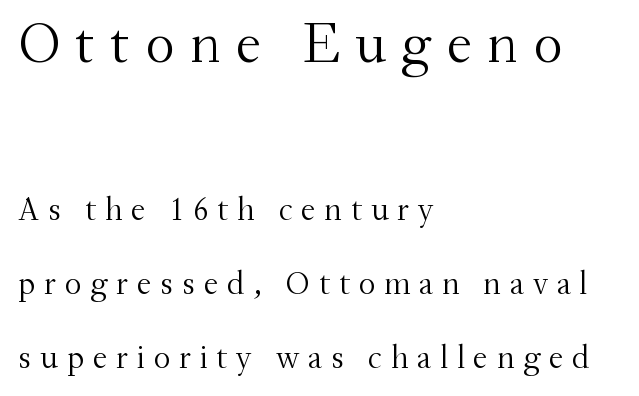
The image shows 58 px light serif type, upright; set left-aligned, loose line spacing (2.25x), unusually wide letter spacing (+0.26 em), not underlined; the first (top) block is 1.76x larger; medium stroke contrast and a small x-height.
